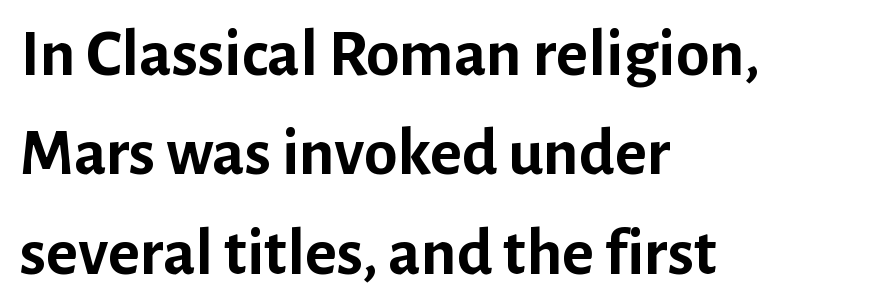
Grotesque or geometric, the face here clearly has no serifs. Compared with a centered layout, this one pins lines to the left instead. No word sits above an underline. Line spacing here is normal.
